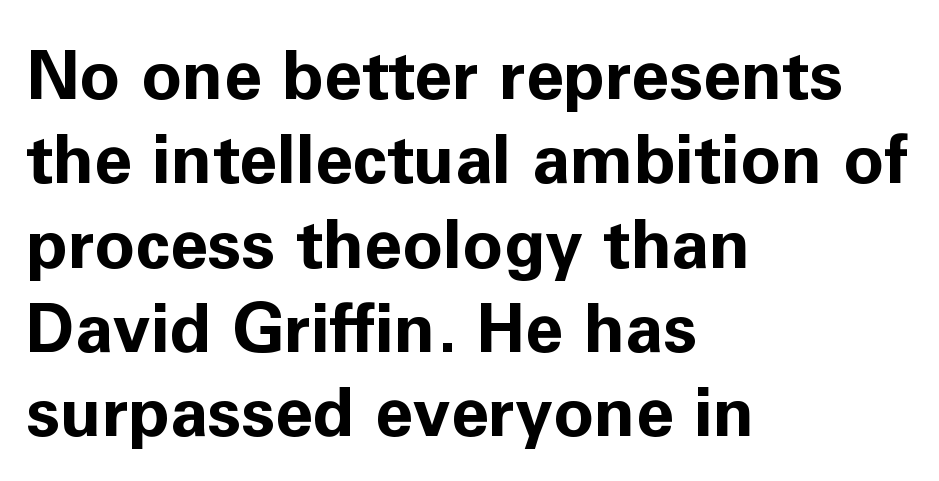
{"serif": "no", "italic": "no", "bold": "yes", "weight": "bold", "width": "normal", "stroke_contrast": "low", "x_height": "medium", "monospaced": "no", "underline": "no", "align": "left", "line_spacing_ratio": 1.24, "letter_spacing": "normal", "letter_spacing_em": 0.0, "glyph_px": 68}
